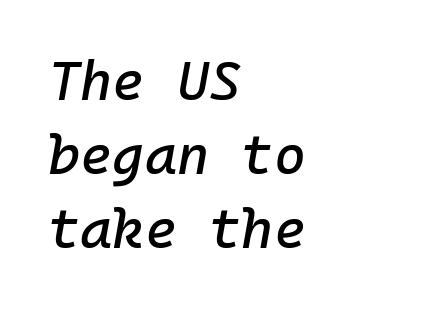
The image shows 55 px text type, italic (leaning right), monospaced; set left-aligned, normal line spacing (1.35x), normal letter spacing, not underlined; low stroke contrast and a medium x-height.
